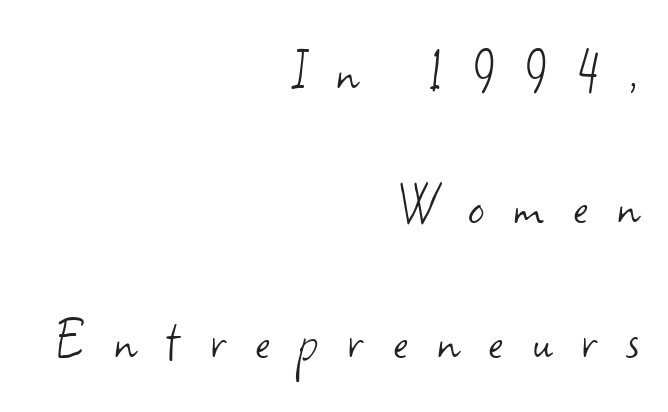
The image shows 64 px light sans-serif type; set right-aligned, loose line spacing (2.1x), unusually wide letter spacing (+0.46 em), not underlined; low stroke contrast and a small x-height.
